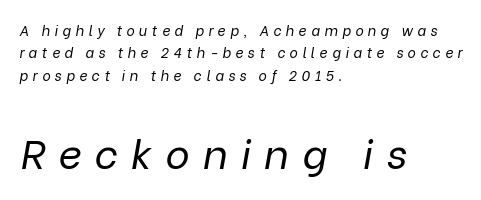
{"italic": "yes", "lean": "right", "slant_degrees": 9, "bold": "no", "weight": "regular", "width": "normal", "stroke_contrast": "low", "x_height": "medium", "monospaced": "no", "underline": "no", "align": "left", "line_spacing": "normal", "line_spacing_ratio": 1.6, "letter_spacing": "wide", "letter_spacing_em": 0.32, "larger_block": "second", "size_ratio": 2.93, "glyph_px": 41}
